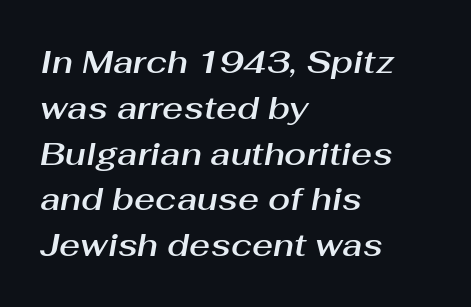
{"italic": "yes", "lean": "right", "slant_degrees": 10, "width": "normal", "stroke_contrast": "medium", "x_height": "medium", "monospaced": "no", "underline": "no", "align": "left", "line_spacing": "normal", "line_spacing_ratio": 1.43, "letter_spacing": "normal", "letter_spacing_em": 0.0, "glyph_px": 32}
